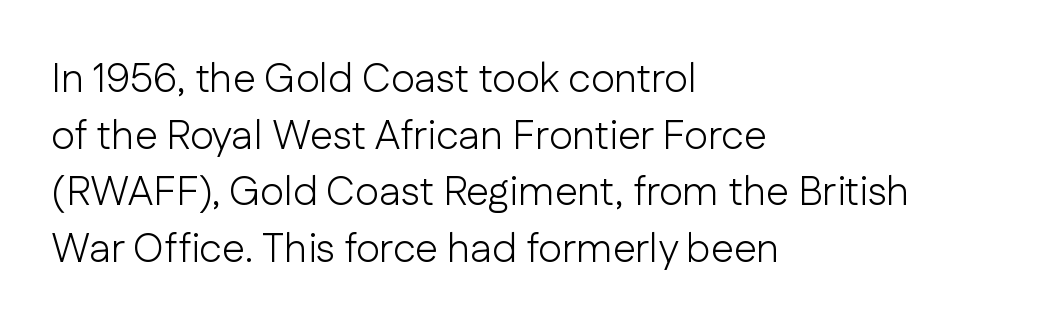
The image shows 41 px light sans-serif type, upright; set left-aligned, normal line spacing (1.38x), normal letter spacing, not underlined; low stroke contrast and a medium x-height.
